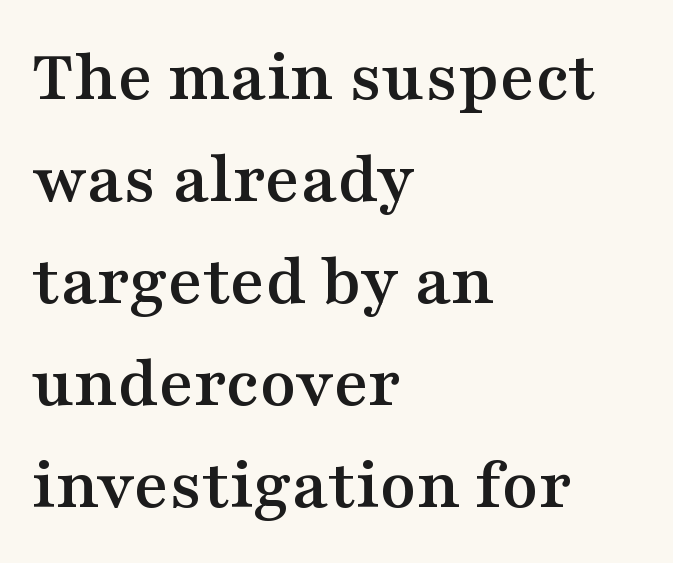
Does the copy run flush right? No — it runs flush left. Default kerning and tracking; the words read as compact shapes. Each new line begins a customary step beneath the previous one. A typesetter would mark this as roman, not italic. Do the characters align in a grid? No, the font is proportional. You can tell from the footed stems that serif type was used.
